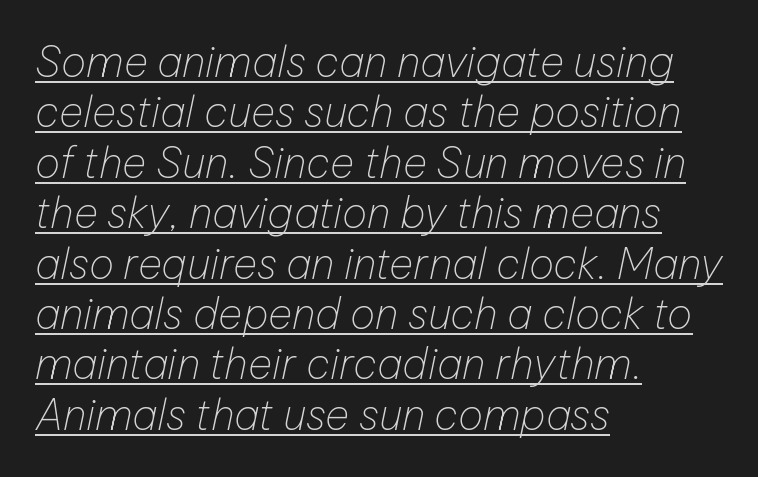
Q: Is the text bold? A: No.
Q: Is the text italic (slanted)? A: Yes, it leans right by about 12 degrees.
Q: Is the text underlined? A: Yes.
Q: How is the paragraph aligned? A: Left-aligned.
Q: Is the spacing between letters normal or unusually wide? A: Normal.
Q: Width (condensed, normal, or wide)? A: Normal.
Q: Stroke contrast? A: Low.
Q: x-height? A: Medium.
Q: Monospaced? A: No.
